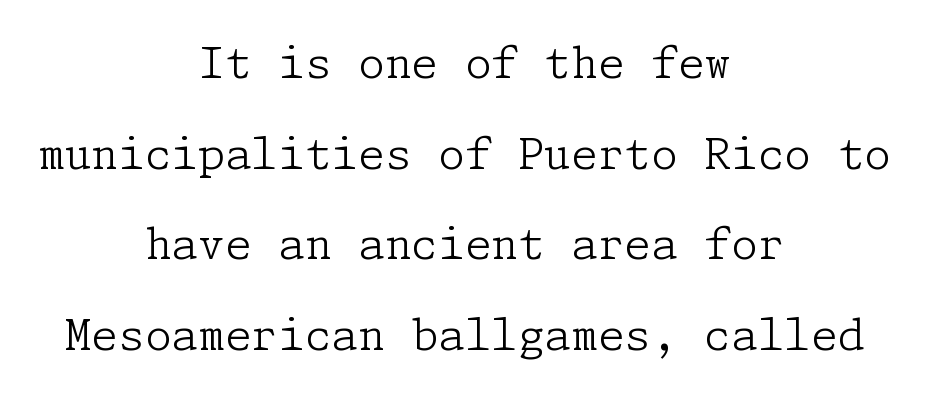
Q: Is the text bold? A: No.
Q: Is the text italic (slanted)? A: No, it is upright.
Q: Is the typeface a serif or a sans-serif typeface? A: Serif.
Q: Is the text underlined? A: No.
Q: How is the paragraph aligned? A: Centered.
Q: Is the spacing between letters normal or unusually wide? A: Normal.
Q: Is the spacing between lines tight, normal or loose? A: Loose.
Q: Width (condensed, normal, or wide)? A: Normal.
Q: Stroke contrast? A: Low.
Q: x-height? A: Medium.
